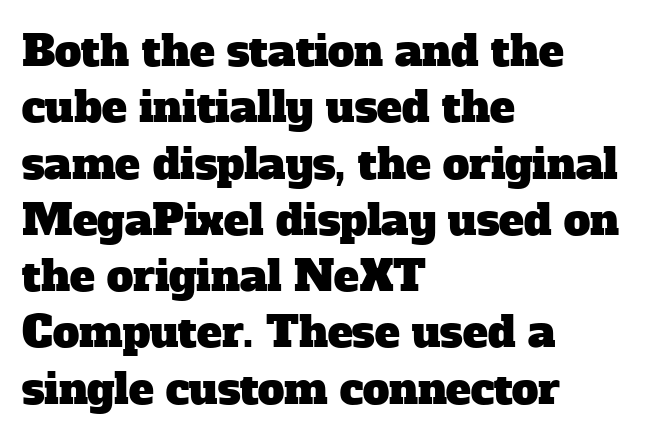
Evenly set lines give the paragraph a standard silhouette. The rendering shows small feet on the letterforms — a serif design. Caption: standard tracking, unaltered. The compositor pushed each line to the left boundary.
